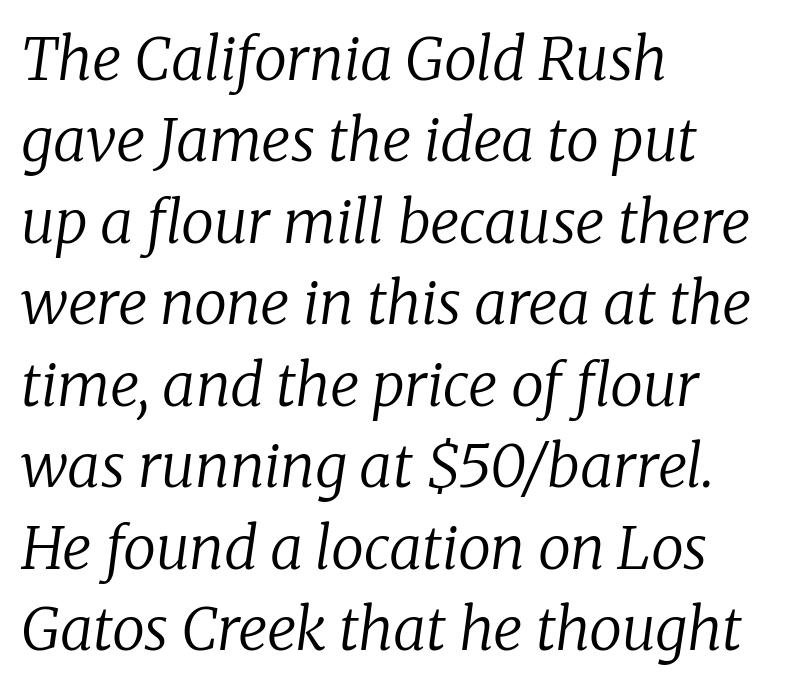
{"serif": "yes", "italic": "yes", "lean": "right", "slant_degrees": 8, "bold": "no", "weight": "regular", "width": "normal", "stroke_contrast": "low", "x_height": "medium", "monospaced": "no", "underline": "no", "align": "left", "line_spacing": "normal", "line_spacing_ratio": 1.38, "letter_spacing": "normal", "letter_spacing_em": 0.0, "glyph_px": 59}
